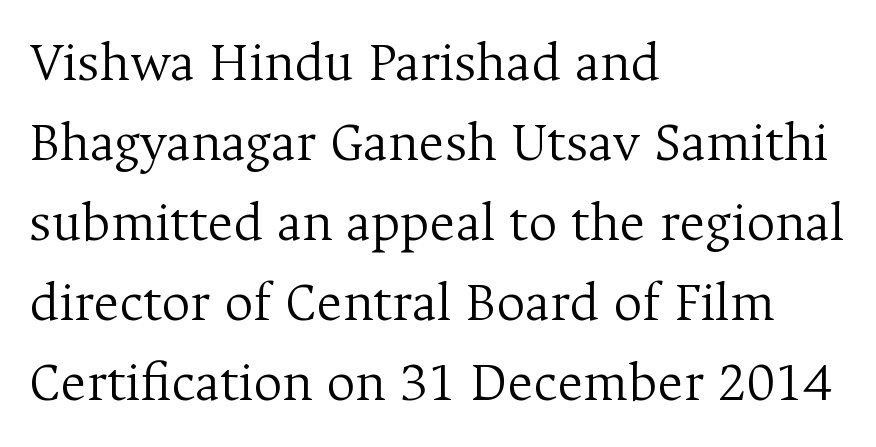
The image shows 56 px light serif type, upright; set left-aligned, normal line spacing (1.43x), normal letter spacing, not underlined; medium stroke contrast and a medium x-height.
